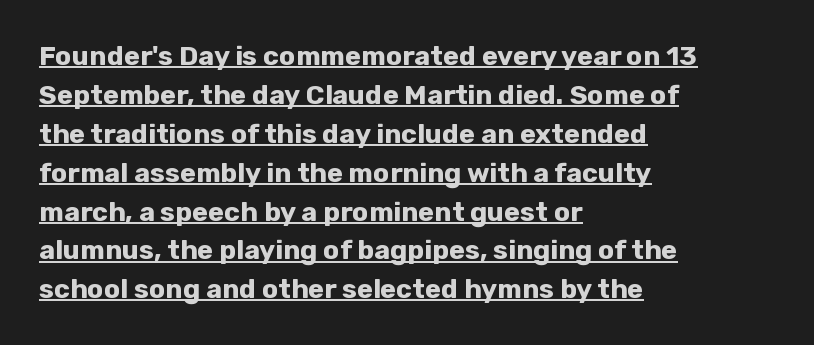
{"italic": "no", "bold": "yes", "underline": "yes", "align": "left", "line_spacing": "normal", "line_spacing_ratio": 1.44, "letter_spacing": "normal", "letter_spacing_em": 0.0, "glyph_px": 27}
